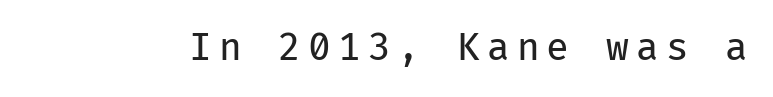
{"serif": "no", "italic": "no", "bold": "no", "weight": "regular", "width": "normal", "stroke_contrast": "low", "x_height": "medium", "monospaced": "yes", "underline": "no", "glyph_px": 37}
